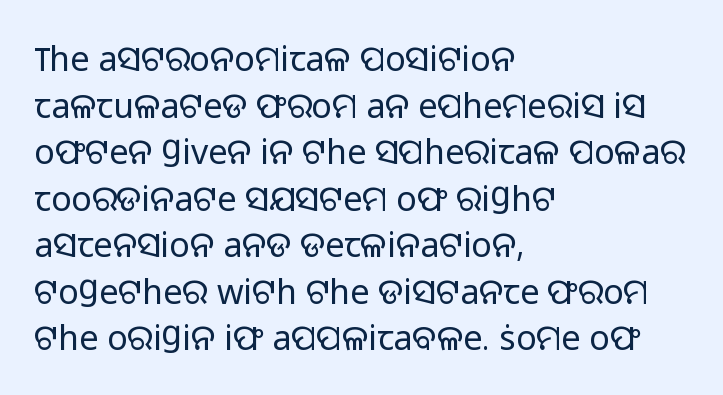
Every character sits straight up, as roman type does. Leading matches the norm, producing a regular column. Observe the absence of serifs on each vertical stroke in this sample. The letterforms sit at book weight or below.
